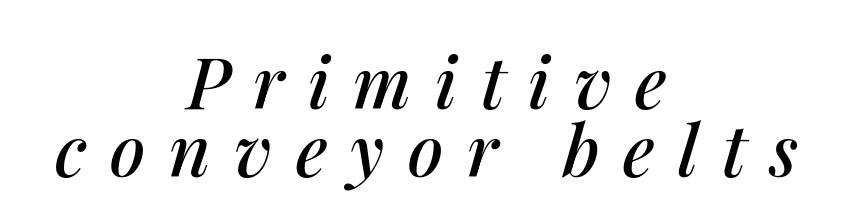
Q: Is the text italic (slanted)? A: Yes, it leans right by about 14 degrees.
Q: Is the text underlined? A: No.
Q: How is the paragraph aligned? A: Centered.
Q: Is the spacing between letters normal or unusually wide? A: Unusually wide.
Q: Is the spacing between lines tight, normal or loose? A: Tight.
Q: Width (condensed, normal, or wide)? A: Normal.
Q: Stroke contrast? A: Medium.
Q: x-height? A: Medium.
Q: Monospaced? A: No.
